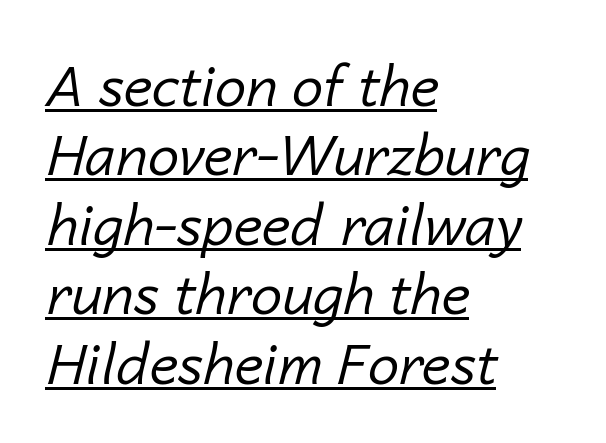
What stands out about the letter spacing? Nothing — it is the standard amount. Do the characters align in a grid? No, the font is proportional. The font's italic variant was chosen for this text. Decoration check: the copy is underlined. Short and long lines alike share a common starting point at left. Weight: not bold — regular or lighter.
